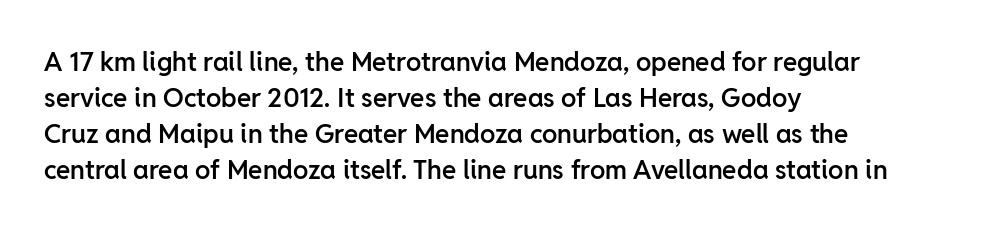
{"italic": "no", "bold": "semi", "underline": "no", "align": "left", "line_spacing": "normal", "line_spacing_ratio": 1.38, "letter_spacing": "normal", "letter_spacing_em": 0.0, "glyph_px": 26}
